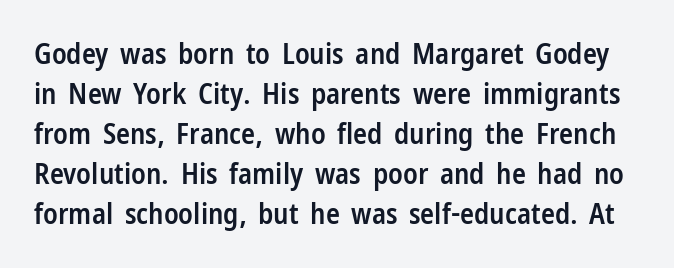
The image shows 29 px semibold, condensed sans-serif type, upright; set normal line spacing (1.38x), normal letter spacing, not underlined; low stroke contrast and a medium x-height.
